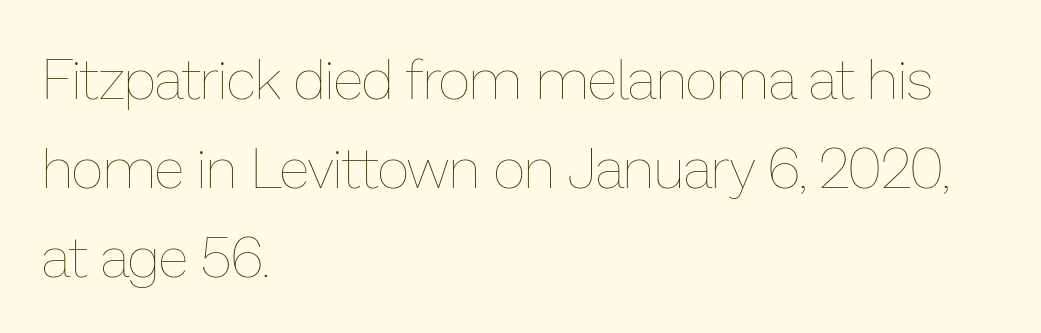
Weight: in the light-to-regular range. The compositor pushed each line to the left boundary. The line texture is even and compact thanks to regular tracking. One glance says typical: line gaps are just what's usual. Spacing verdict: proportional, widths tailored to each character.
